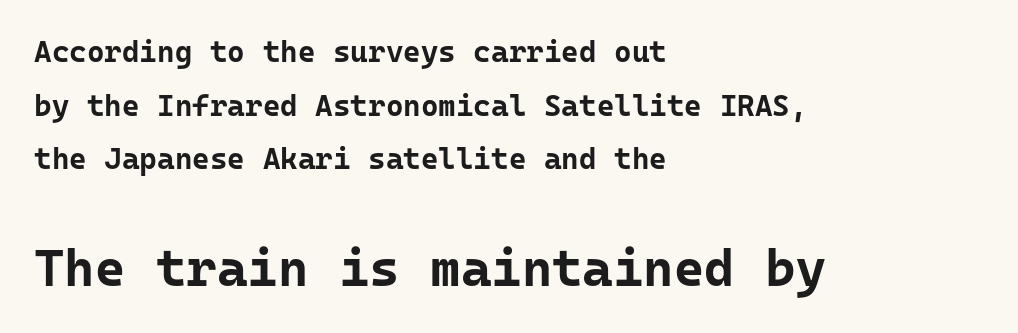
Q: Is the text bold? A: Yes.
Q: Is the text italic (slanted)? A: No, it is upright.
Q: Is the typeface a serif or a sans-serif typeface? A: Sans-serif.
Q: Is the text underlined? A: No.
Q: How is the paragraph aligned? A: Left-aligned.
Q: Is the spacing between letters normal or unusually wide? A: Normal.
Q: Which block of text is set in a larger size, the first (top) or the second (bottom)? A: The second (bottom) one.
Q: Width (condensed, normal, or wide)? A: Normal.
Q: Stroke contrast? A: Low.
Q: x-height? A: Medium.
Q: Monospaced? A: Yes.
